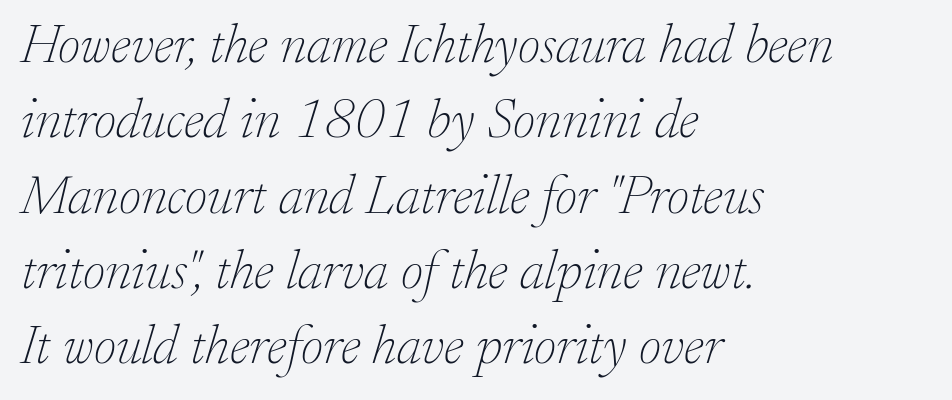
Q: Is the text bold? A: No.
Q: Is the text italic (slanted)? A: Yes, it leans right by about 17 degrees.
Q: Is the typeface a serif or a sans-serif typeface? A: Serif.
Q: Is the text underlined? A: No.
Q: How is the paragraph aligned? A: Left-aligned.
Q: Is the spacing between letters normal or unusually wide? A: Normal.
Q: Is the spacing between lines tight, normal or loose? A: Normal.
Q: Width (condensed, normal, or wide)? A: Normal.
Q: Stroke contrast? A: Low.
Q: x-height? A: Small.
Q: Monospaced? A: No.
